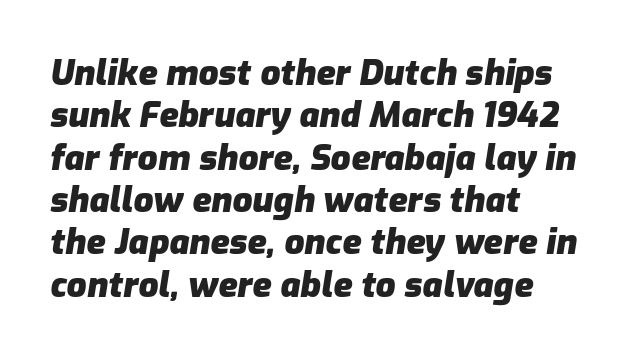
The image shows 35 px heavy type, italic (leaning right); set left-aligned, line spacing 1.21x, normal letter spacing, not underlined; low stroke contrast and a medium x-height.
